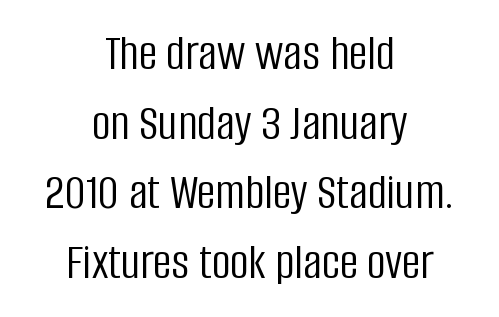
Ink coverage per letter is moderate at most. In terms of letterspacing, this is plain default setting. These lines were composed using upright roman letters. This sample uses a sans-serif face. Quick note: underline off.
